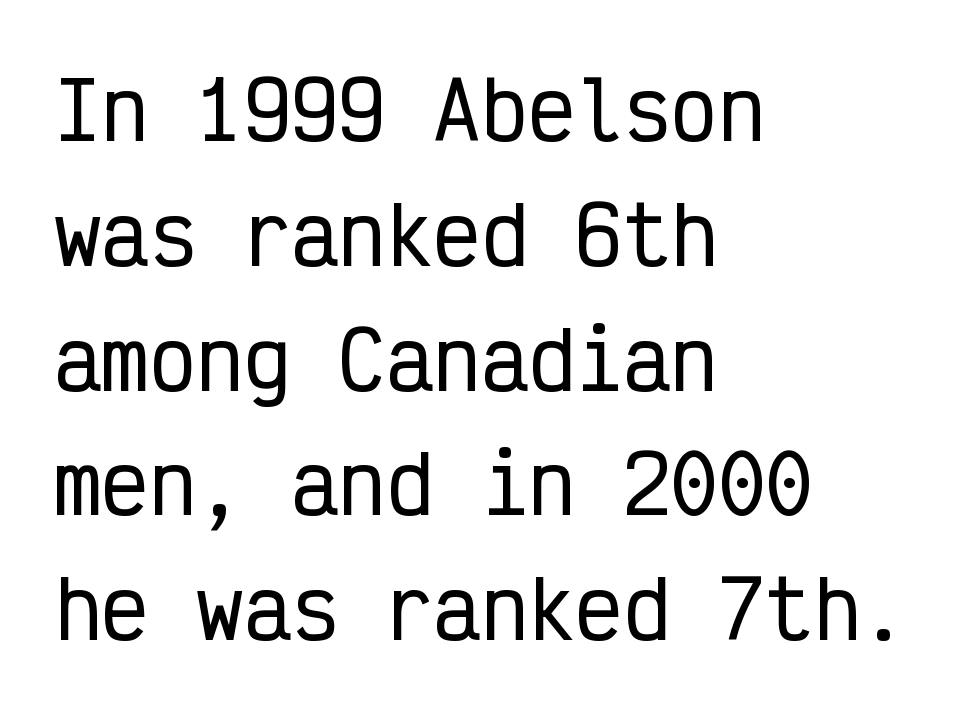
{"serif": "no", "italic": "no", "width": "condensed", "stroke_contrast": "low", "x_height": "medium", "monospaced": "yes", "underline": "no", "align": "left", "line_spacing": "normal", "line_spacing_ratio": 1.58, "letter_spacing": "normal", "letter_spacing_em": 0.0, "glyph_px": 79}
